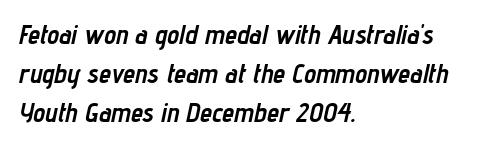
Regular leading. You'd pick this weight for a headline — it's a proper bold. The area under the type is left untouched. Slanted lettering throughout.
